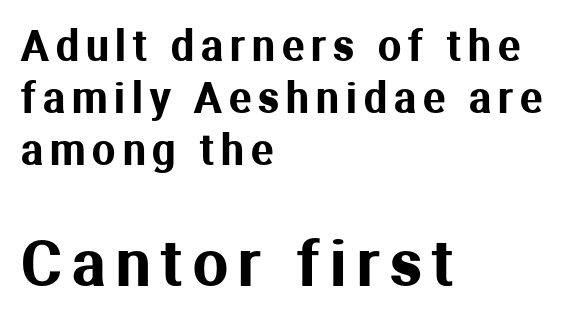
The glyphs are unaccompanied by any horizontal stroke below them. I'd call this a sans setting — the letters go barefoot. You could not count columns in this text — the font is proportionally spaced. Horizontal bands of white between lines are of average thickness. The lower block of text is set noticeably larger than the block above it. Characters remain perfectly vertical along every line.
